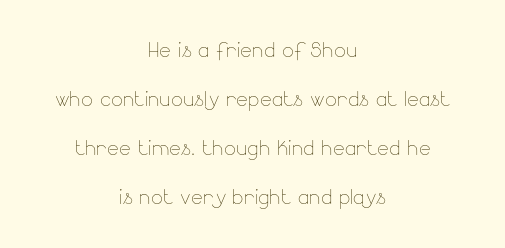
{"italic": "no", "bold": "no", "weight": "thin", "width": "normal", "stroke_contrast": "low", "x_height": "small", "monospaced": "no", "underline": "no", "align": "center", "line_spacing_ratio": 1.75, "letter_spacing": "normal", "letter_spacing_em": 0.0, "glyph_px": 28}
